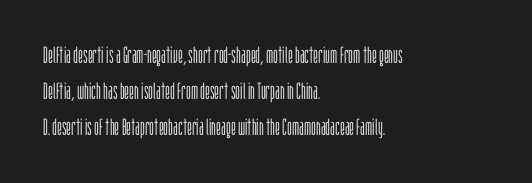
{"italic": "no", "bold": "no", "underline": "no", "align": "left", "line_spacing": "normal", "line_spacing_ratio": 1.57, "letter_spacing": "normal", "letter_spacing_em": 0.0, "glyph_px": 23}
